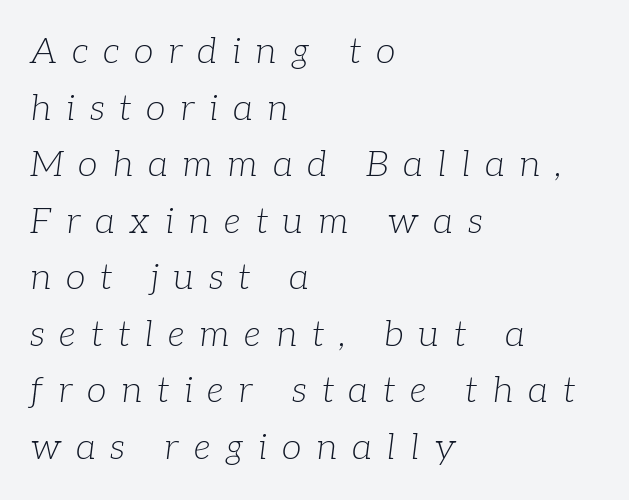
The image shows 36 px light serif type, italic (leaning right); set left-aligned, normal line spacing (1.57x), unusually wide letter spacing (+0.41 em), not underlined; low stroke contrast and a medium x-height.
